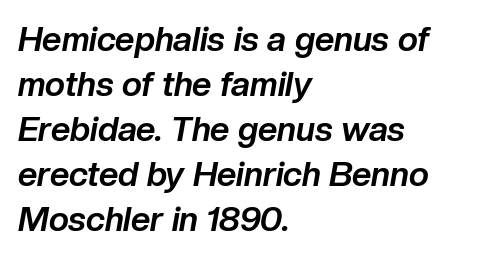
{"italic": "yes", "lean": "right", "slant_degrees": 10, "bold": "yes", "weight": "bold", "width": "normal", "stroke_contrast": "low", "x_height": "medium", "monospaced": "no", "underline": "no", "align": "left", "line_spacing": "normal", "line_spacing_ratio": 1.32, "letter_spacing": "normal", "letter_spacing_em": 0.0, "glyph_px": 34}
